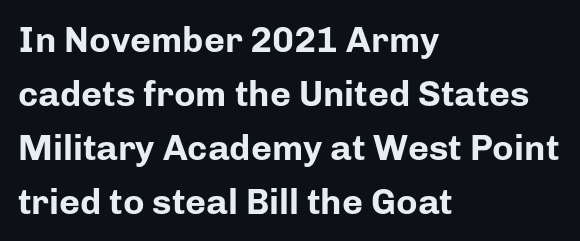
The image shows 36 px bold sans-serif type, upright; set left-aligned, normal line spacing (1.5x), normal letter spacing, not underlined; low stroke contrast and a medium x-height.
